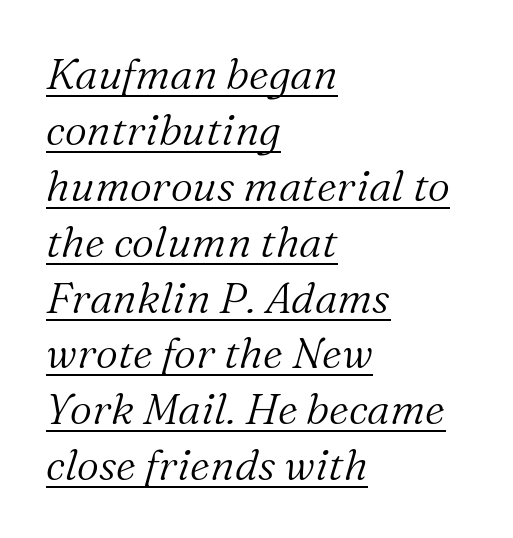
{"serif": "yes", "italic": "yes", "lean": "right", "slant_degrees": 16, "bold": "no", "weight": "light", "width": "normal", "stroke_contrast": "medium", "x_height": "medium", "monospaced": "no", "underline": "yes", "align": "left", "line_spacing": "normal", "line_spacing_ratio": 1.3, "letter_spacing": "normal", "letter_spacing_em": 0.0, "glyph_px": 43}
